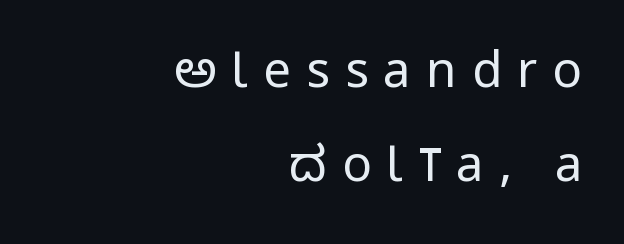
{"serif": "no", "italic": "no", "bold": "no", "weight": "regular", "width": "condensed", "stroke_contrast": "low", "x_height": "large", "monospaced": "no", "underline": "no", "align": "right", "line_spacing": "loose", "line_spacing_ratio": 1.92, "letter_spacing": "wide", "letter_spacing_em": 0.31, "glyph_px": 49}
